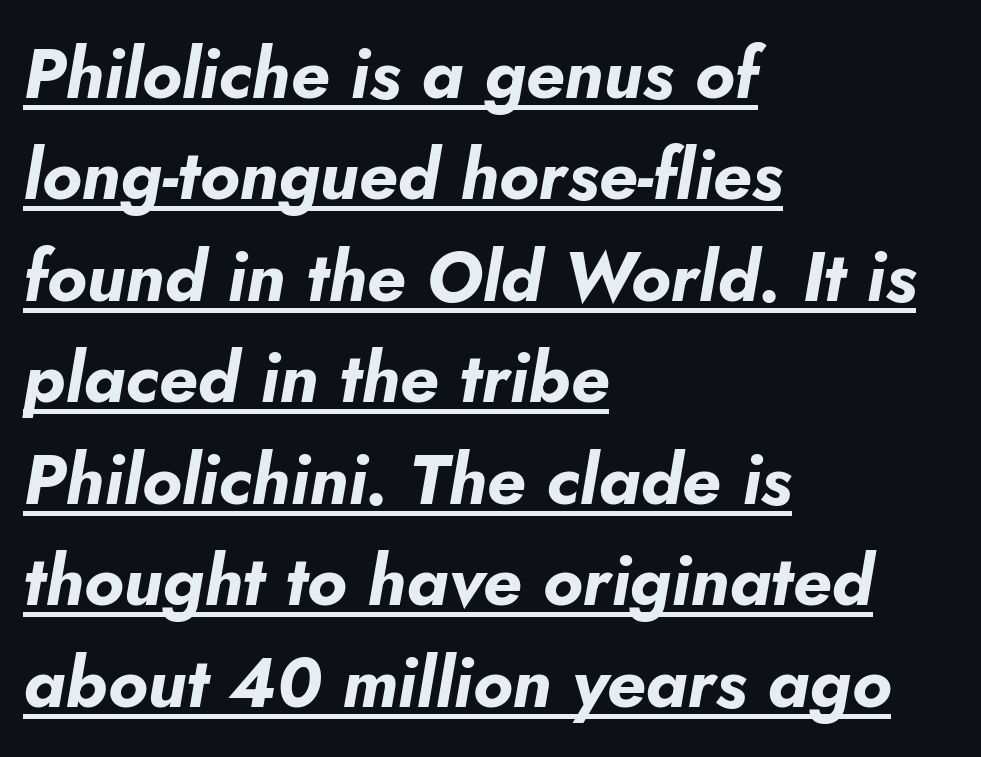
The image shows 70 px bold type, italic (leaning right); set left-aligned, normal line spacing (1.45x), normal letter spacing, underlined; low stroke contrast and a small x-height.
